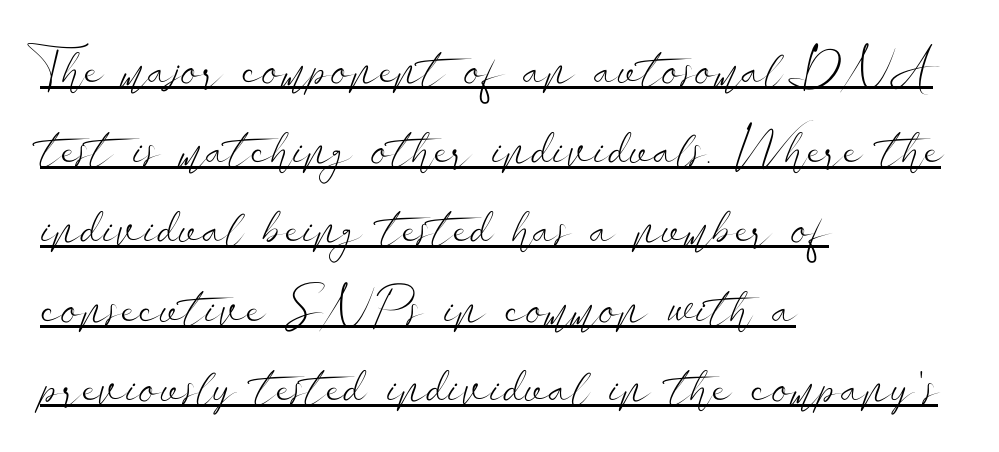
These lines sit exactly where default settings would place them. Which margin do the lines hug? The left one — the right edge is uneven. You can see a thin bar hugging the bottom of the glyphs. The type is set solid horizontally, with unmodified tracking.
